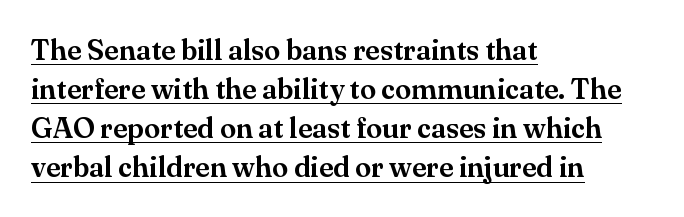
Q: Is the text italic (slanted)? A: No, it is upright.
Q: Is the typeface a serif or a sans-serif typeface? A: Serif.
Q: Is the text underlined? A: Yes.
Q: How is the paragraph aligned? A: Left-aligned.
Q: Is the spacing between letters normal or unusually wide? A: Normal.
Q: Is the spacing between lines tight, normal or loose? A: Normal.
Q: Width (condensed, normal, or wide)? A: Normal.
Q: Stroke contrast? A: Medium.
Q: x-height? A: Small.
Q: Monospaced? A: No.
